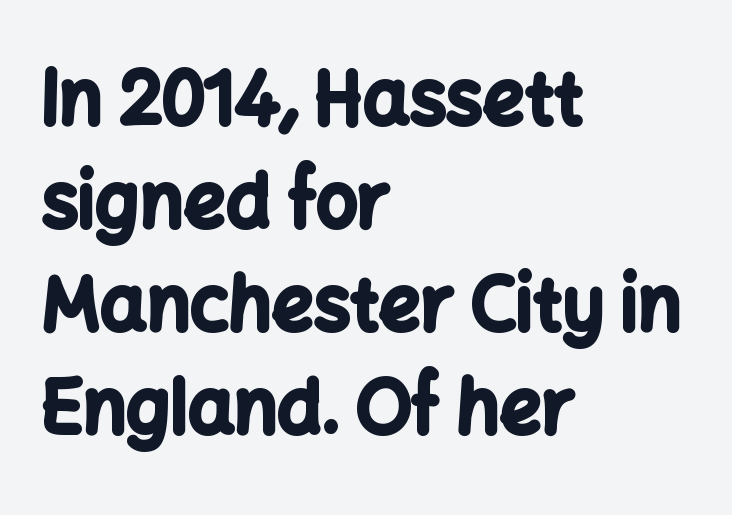
Q: Is the text bold? A: Yes.
Q: Is the text italic (slanted)? A: No, it is upright.
Q: Is the typeface a serif or a sans-serif typeface? A: Sans-serif.
Q: Is the text underlined? A: No.
Q: How is the paragraph aligned? A: Left-aligned.
Q: Is the spacing between letters normal or unusually wide? A: Normal.
Q: Is the spacing between lines tight, normal or loose? A: Normal.
Q: Width (condensed, normal, or wide)? A: Normal.
Q: Stroke contrast? A: Low.
Q: x-height? A: Medium.
Q: Monospaced? A: No.
